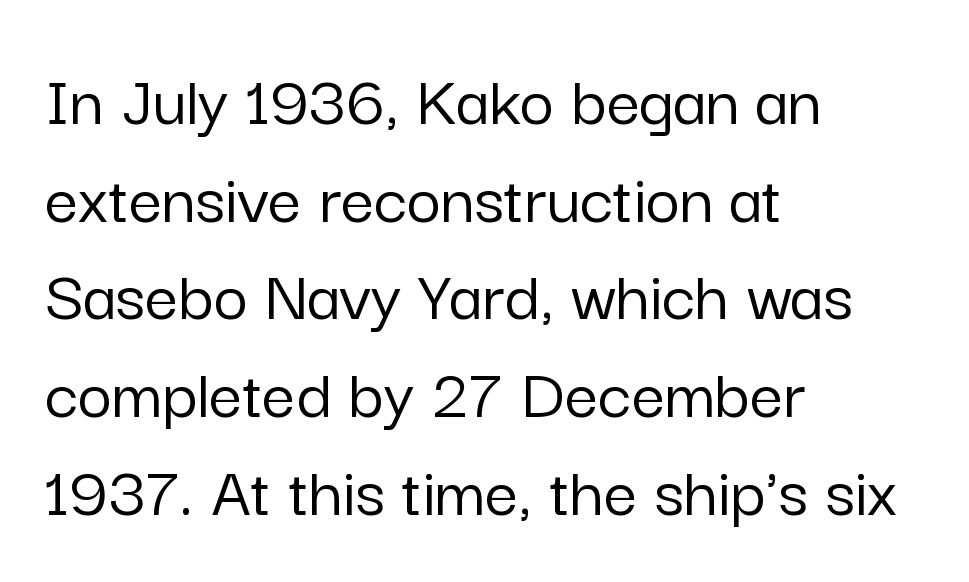
{"serif": "no", "italic": "no", "width": "normal", "stroke_contrast": "low", "x_height": "medium", "monospaced": "no", "underline": "no", "align": "left", "line_spacing": "normal", "line_spacing_ratio": 1.32, "letter_spacing": "normal", "letter_spacing_em": 0.0, "glyph_px": 74}
